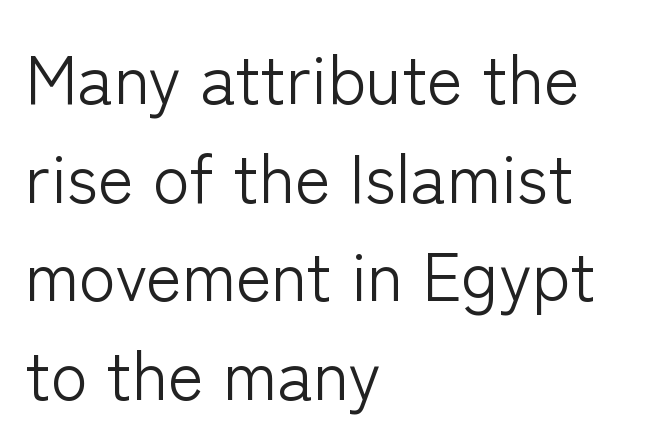
{"serif": "no", "italic": "no", "bold": "no", "weight": "light", "width": "normal", "stroke_contrast": "low", "x_height": "medium", "monospaced": "no", "underline": "no", "align": "left", "line_spacing": "normal", "line_spacing_ratio": 1.45, "letter_spacing": "normal", "letter_spacing_em": 0.0, "glyph_px": 68}
